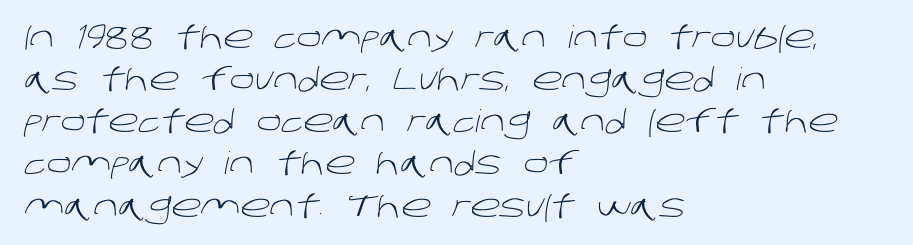
{"serif": "no", "bold": "no", "weight": "light", "width": "normal", "stroke_contrast": "low", "x_height": "large", "monospaced": "no", "underline": "no", "align": "left", "line_spacing": "normal", "line_spacing_ratio": 1.36, "letter_spacing": "normal", "letter_spacing_em": 0.0, "glyph_px": 31}
